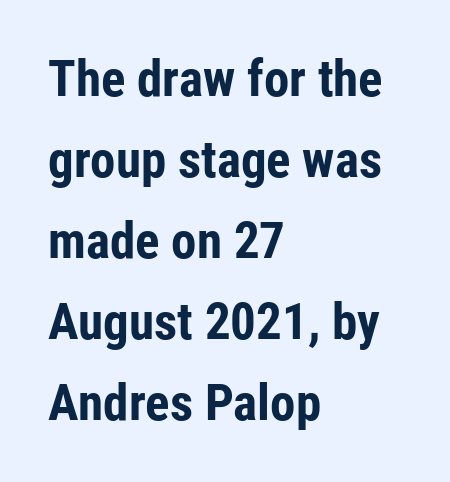
Q: Is the text bold? A: Yes.
Q: Is the text italic (slanted)? A: No, it is upright.
Q: Is the typeface a serif or a sans-serif typeface? A: Sans-serif.
Q: Is the text underlined? A: No.
Q: How is the paragraph aligned? A: Left-aligned.
Q: Is the spacing between letters normal or unusually wide? A: Normal.
Q: Is the spacing between lines tight, normal or loose? A: Normal.
Q: Width (condensed, normal, or wide)? A: Condensed.
Q: Stroke contrast? A: Low.
Q: x-height? A: Medium.
Q: Monospaced? A: No.
